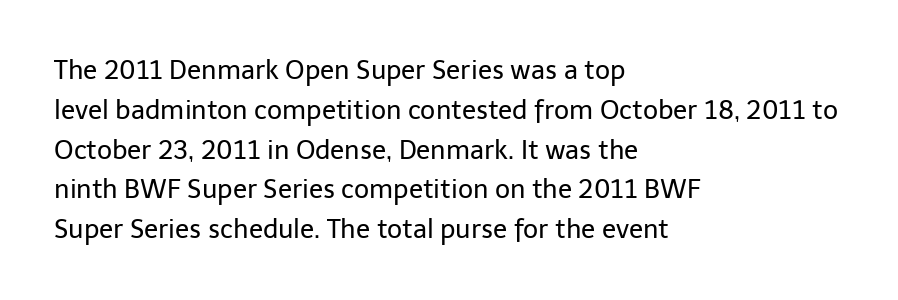
Nobody touched the tracking dial on this one. Line starts are locked; line ends wander. The block of text has a typical density, with ordinary space between rows. The glyphs are unaccompanied by any horizontal stroke below them. Notice how the stems are strictly vertical — no italics here. These glyphs show unthickened strokes, regular width or finer.
